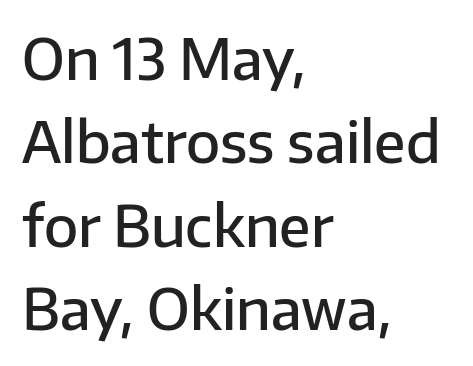
The image shows 56 px semibold sans-serif type, upright; set left-aligned, normal line spacing (1.49x), normal letter spacing, not underlined; low stroke contrast and a medium x-height.
